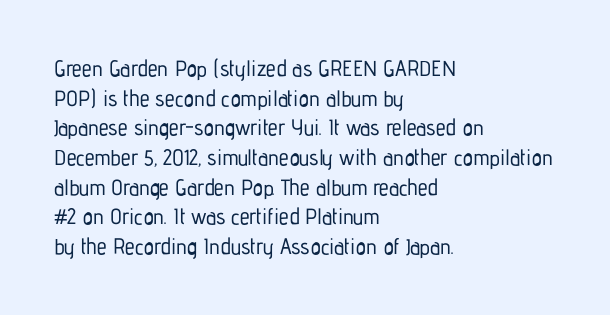
{"italic": "no", "underline": "no", "align": "left", "line_spacing": "normal", "line_spacing_ratio": 1.35, "letter_spacing": "normal", "letter_spacing_em": 0.0, "glyph_px": 22}
